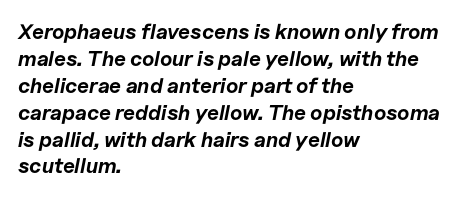
The image shows 21 px bold type, italic (leaning right); set left-aligned, normal line spacing (1.28x), normal letter spacing, not underlined.
